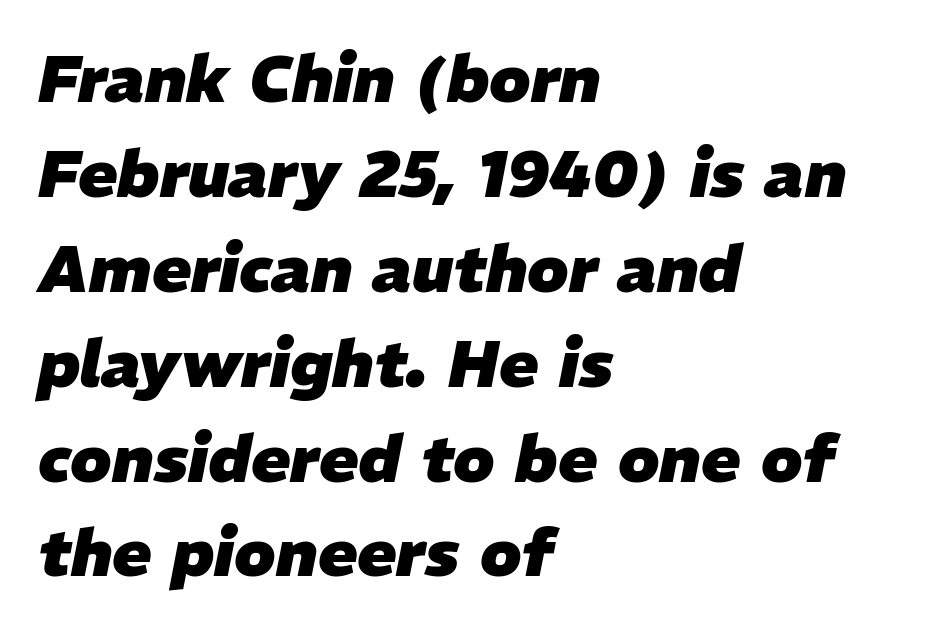
Q: Is the text bold? A: Yes.
Q: Is the text italic (slanted)? A: Yes, it leans right by about 11 degrees.
Q: Is the text underlined? A: No.
Q: How is the paragraph aligned? A: Left-aligned.
Q: Is the spacing between letters normal or unusually wide? A: Normal.
Q: Is the spacing between lines tight, normal or loose? A: Normal.
Q: Width (condensed, normal, or wide)? A: Normal.
Q: Stroke contrast? A: Low.
Q: x-height? A: Medium.
Q: Monospaced? A: No.
